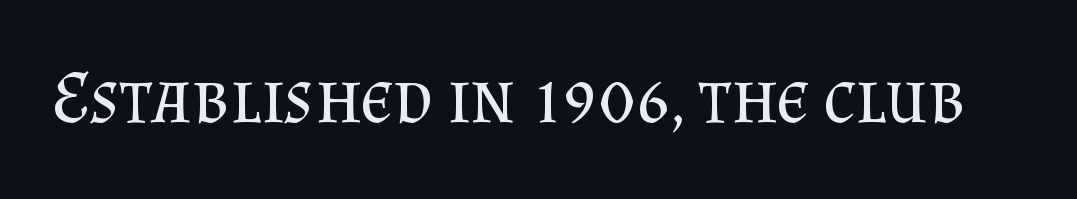
The image shows 74 px regular-weight serif type, upright; set normal letter spacing, not underlined; medium stroke contrast and a small x-height.
